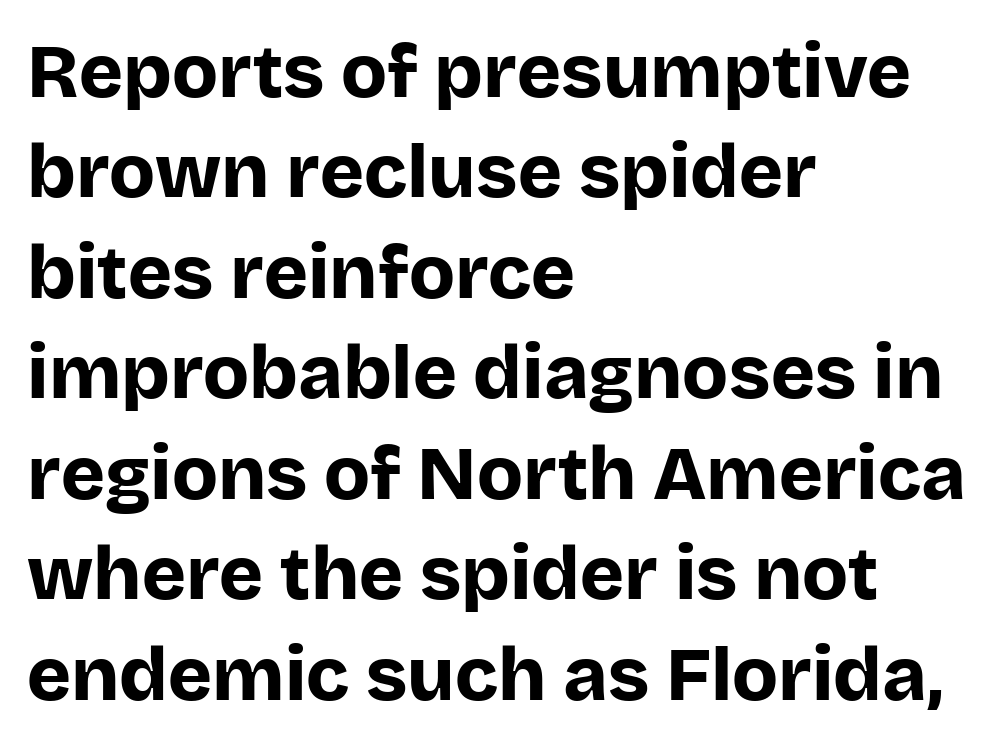
Q: Is the text bold? A: Yes.
Q: Is the text italic (slanted)? A: No, it is upright.
Q: Is the typeface a serif or a sans-serif typeface? A: Sans-serif.
Q: Is the text underlined? A: No.
Q: How is the paragraph aligned? A: Left-aligned.
Q: Is the spacing between letters normal or unusually wide? A: Normal.
Q: Is the spacing between lines tight, normal or loose? A: Normal.
Q: Width (condensed, normal, or wide)? A: Normal.
Q: Stroke contrast? A: Low.
Q: x-height? A: Large.
Q: Monospaced? A: No.
